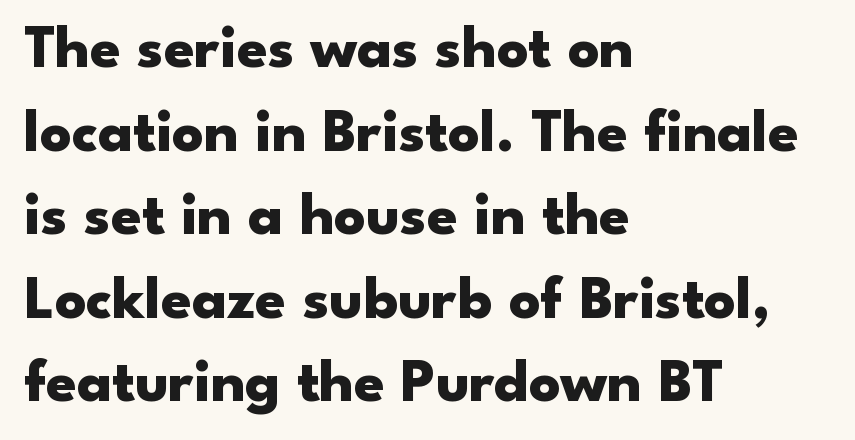
The image shows 61 px heavy, wide sans-serif type, upright; set left-aligned, normal line spacing (1.37x), normal letter spacing, not underlined; low stroke contrast and a small x-height.
